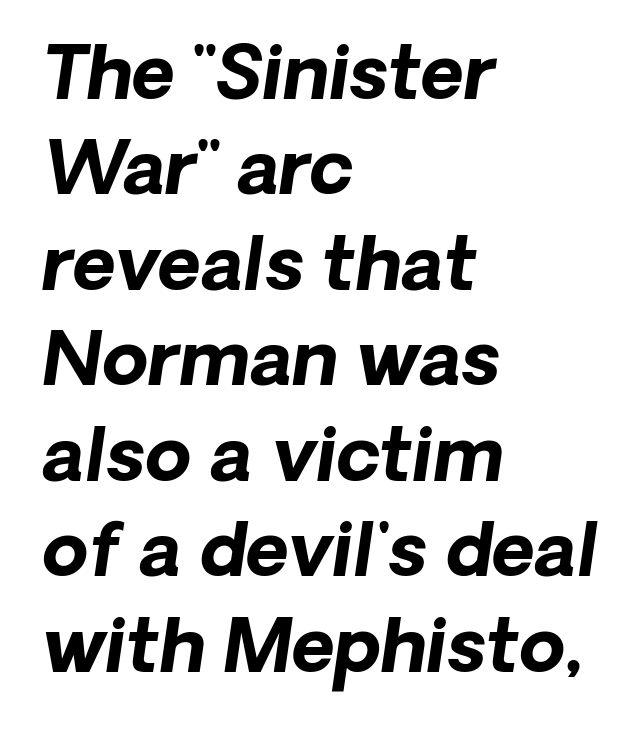
Q: Is the text bold? A: Yes.
Q: Is the text italic (slanted)? A: Yes, it leans right by about 8 degrees.
Q: Is the text underlined? A: No.
Q: How is the paragraph aligned? A: Left-aligned.
Q: Is the spacing between letters normal or unusually wide? A: Normal.
Q: Is the spacing between lines tight, normal or loose? A: Normal.
Q: Width (condensed, normal, or wide)? A: Normal.
Q: Stroke contrast? A: Low.
Q: x-height? A: Medium.
Q: Monospaced? A: No.
